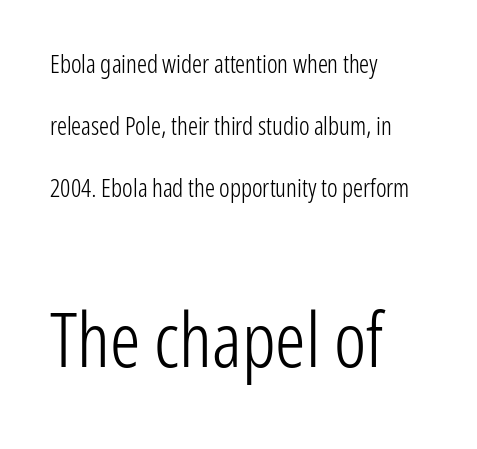
The image shows 76 px light, condensed sans-serif type, upright; set left-aligned, loose line spacing (2.49x), normal letter spacing, not underlined; the second (bottom) block is 3.04x larger; low stroke contrast and a medium x-height.
